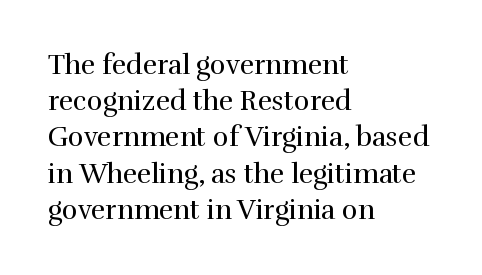
{"italic": "no", "bold": "no", "underline": "no", "align": "left", "line_spacing": "normal", "line_spacing_ratio": 1.34, "letter_spacing": "normal", "letter_spacing_em": 0.0, "glyph_px": 27}
